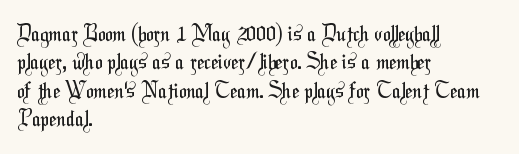
The image shows 21 px text type; set left-aligned, normal line spacing (1.35x), normal letter spacing, not underlined.
